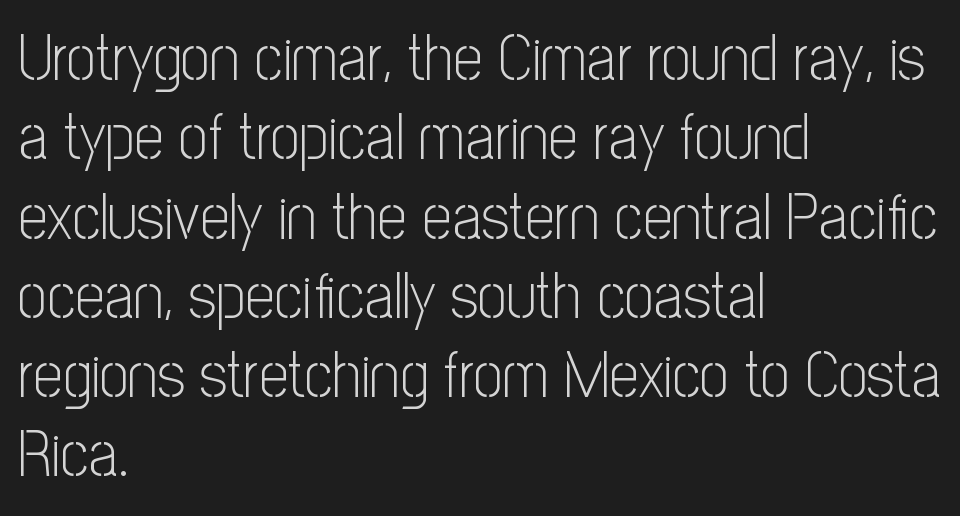
{"serif": "no", "italic": "no", "bold": "no", "weight": "light", "width": "condensed", "stroke_contrast": "low", "x_height": "medium", "monospaced": "no", "underline": "no", "align": "left", "line_spacing_ratio": 1.22, "letter_spacing": "normal", "letter_spacing_em": 0.0, "glyph_px": 65}
